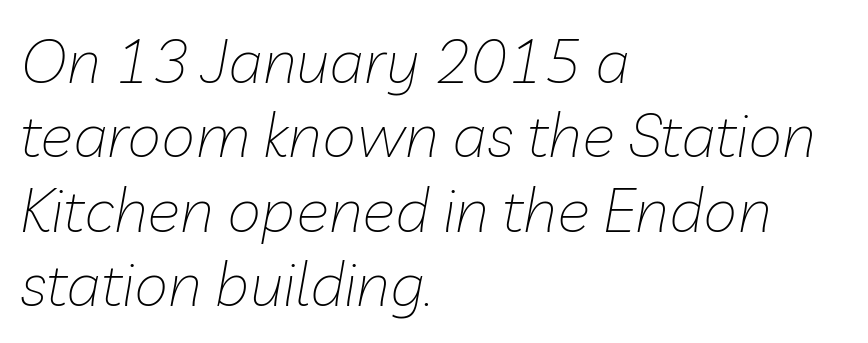
{"italic": "yes", "lean": "right", "slant_degrees": 10, "bold": "no", "weight": "thin", "width": "normal", "stroke_contrast": "low", "x_height": "medium", "monospaced": "no", "underline": "no", "align": "left", "line_spacing_ratio": 1.2, "letter_spacing": "normal", "letter_spacing_em": 0.0, "glyph_px": 62}
